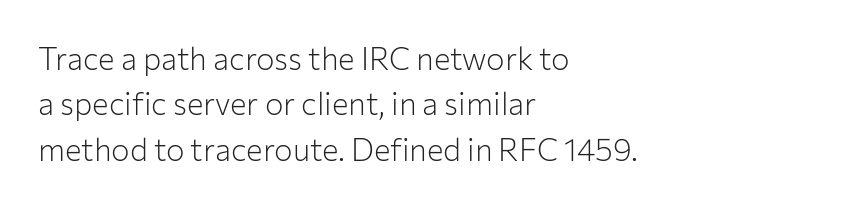
{"serif": "no", "italic": "no", "bold": "no", "weight": "light", "width": "normal", "stroke_contrast": "low", "x_height": "medium", "monospaced": "no", "underline": "no", "align": "left", "line_spacing": "normal", "line_spacing_ratio": 1.46, "letter_spacing": "normal", "letter_spacing_em": 0.0, "glyph_px": 31}
